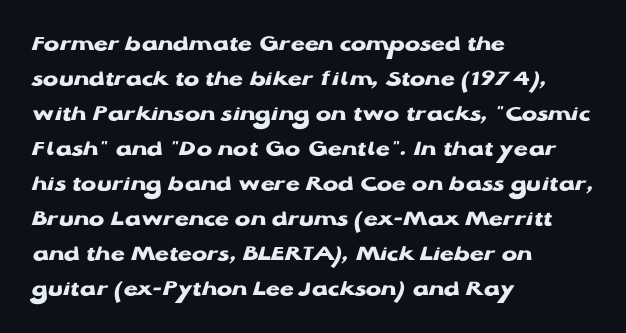
A normal amount of white space separates one row of letters from the next. The lines in this sample share a left origin and differ only in where they stop. Characters follow at the spacing the type designer built in. In terms of weight, the rendering is a true, heavy bold.
